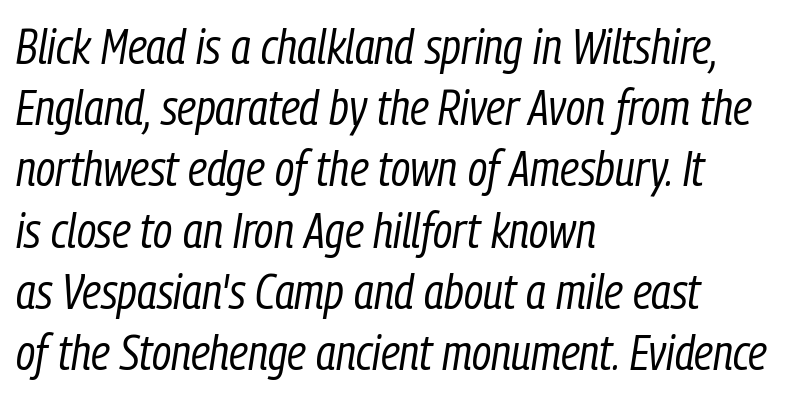
Q: Is the text bold? A: No.
Q: Is the text italic (slanted)? A: Yes, it leans right by about 9 degrees.
Q: Is the text underlined? A: No.
Q: How is the paragraph aligned? A: Left-aligned.
Q: Is the spacing between letters normal or unusually wide? A: Normal.
Q: Is the spacing between lines tight, normal or loose? A: Normal.
Q: Width (condensed, normal, or wide)? A: Condensed.
Q: Stroke contrast? A: Low.
Q: x-height? A: Medium.
Q: Monospaced? A: No.
